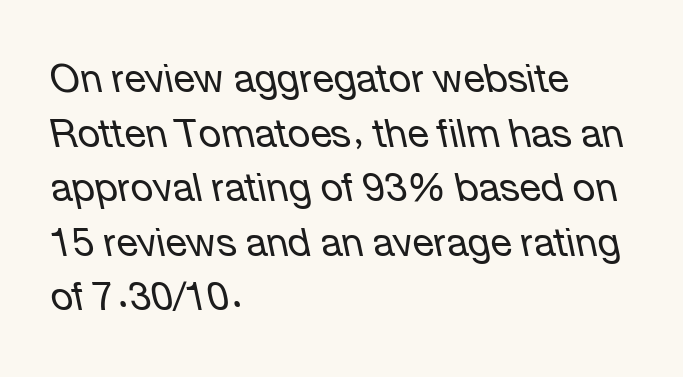
The image shows 39 px regular-weight type, italic (leaning left); set left-aligned, normal line spacing (1.4x), normal letter spacing, not underlined; low stroke contrast and a medium x-height.
